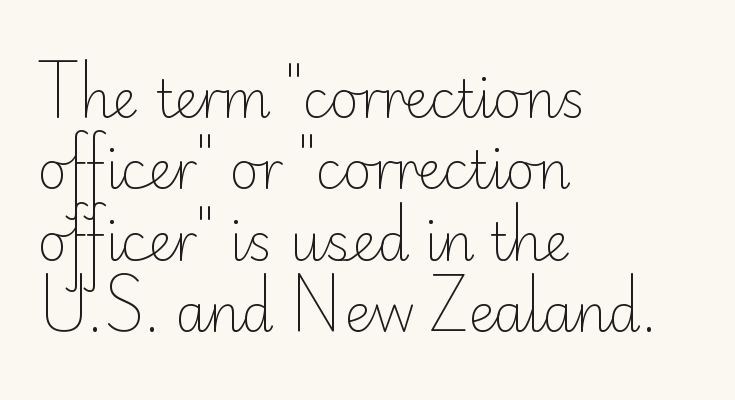
{"serif": "no", "italic": "no", "bold": "no", "weight": "light", "width": "normal", "stroke_contrast": "low", "x_height": "small", "monospaced": "no", "underline": "no", "align": "left", "line_spacing": "normal", "line_spacing_ratio": 1.4, "letter_spacing": "normal", "letter_spacing_em": 0.0, "glyph_px": 51}
